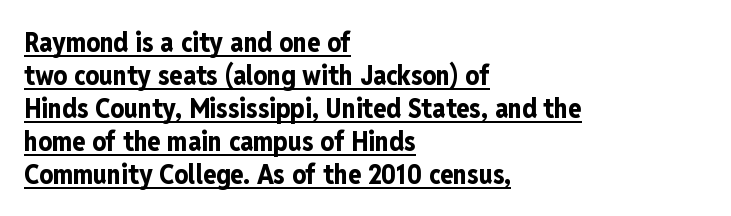
Q: Is the text bold? A: Yes.
Q: Is the text italic (slanted)? A: No, it is upright.
Q: Is the text underlined? A: Yes.
Q: How is the paragraph aligned? A: Left-aligned.
Q: Is the spacing between letters normal or unusually wide? A: Normal.
